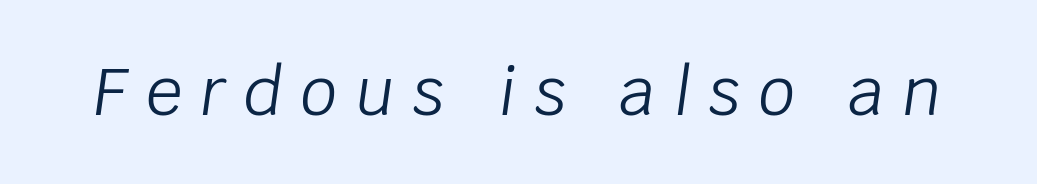
The image shows 65 px light type, italic (leaning right); set unusually wide letter spacing (+0.28 em), not underlined; low stroke contrast and a large x-height.
